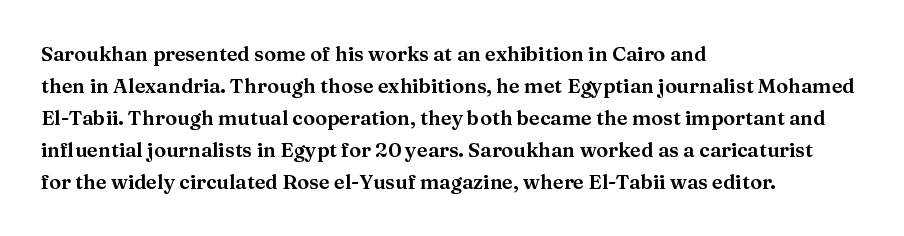
Q: Is the text italic (slanted)? A: No, it is upright.
Q: Is the text underlined? A: No.
Q: How is the paragraph aligned? A: Left-aligned.
Q: Is the spacing between letters normal or unusually wide? A: Normal.
Q: Is the spacing between lines tight, normal or loose? A: Normal.
